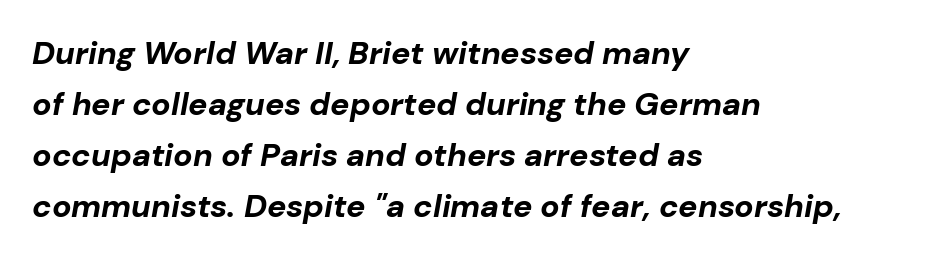
{"italic": "yes", "lean": "right", "slant_degrees": 10, "bold": "yes", "weight": "bold", "width": "normal", "stroke_contrast": "low", "x_height": "medium", "monospaced": "no", "underline": "no", "align": "left", "line_spacing": "normal", "line_spacing_ratio": 1.59, "letter_spacing": "normal", "letter_spacing_em": 0.0, "glyph_px": 32}
